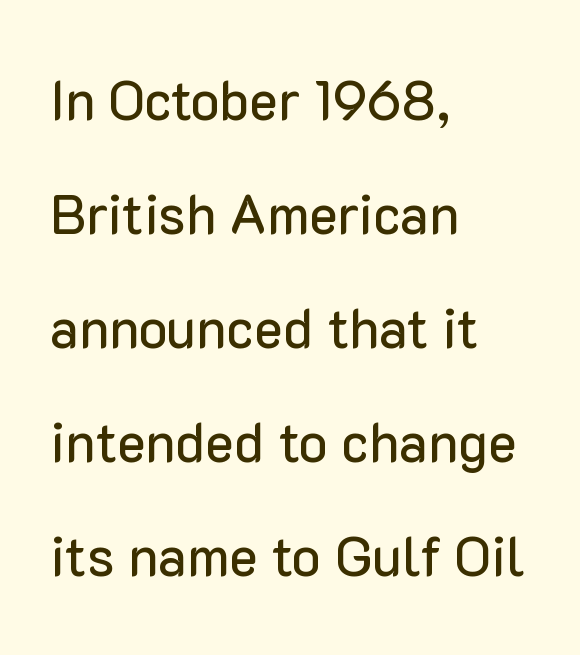
Varying glyph widths throughout — classic text-font behaviour. Short note: letters normally spaced. How would I describe the line gaps? Wide and relaxed. The lettering holds an erect, upright posture throughout. Note: no serifs on the glyphs.
